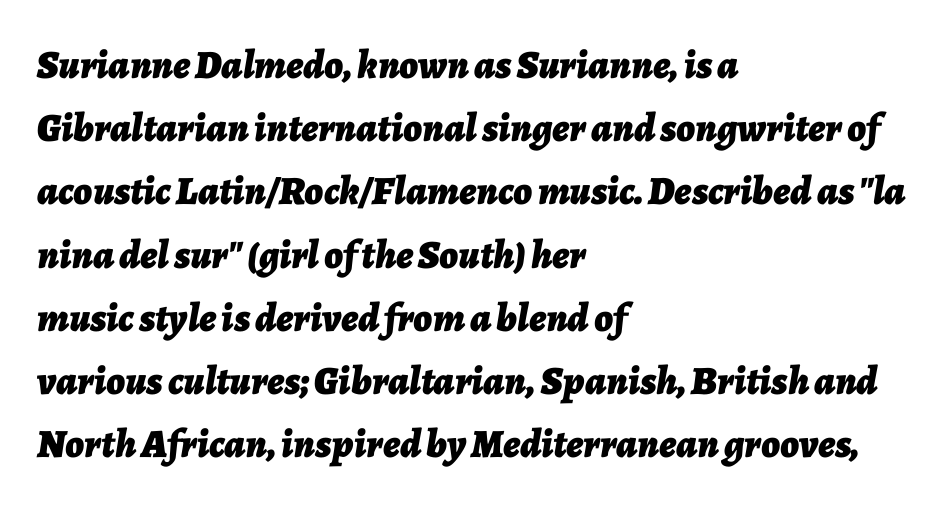
{"italic": "yes", "lean": "right", "slant_degrees": 7, "bold": "yes", "weight": "bold", "width": "normal", "stroke_contrast": "low", "x_height": "medium", "monospaced": "no", "underline": "no", "align": "left", "line_spacing": "normal", "line_spacing_ratio": 1.58, "letter_spacing": "normal", "letter_spacing_em": 0.0, "glyph_px": 40}
